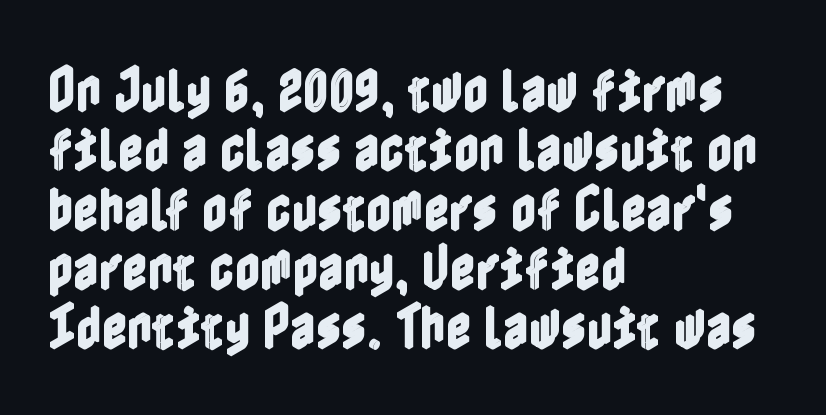
{"italic": "no", "width": "condensed", "x_height": "medium", "underline": "no", "align": "left", "line_spacing_ratio": 1.21, "letter_spacing": "normal", "letter_spacing_em": 0.0, "glyph_px": 49}
